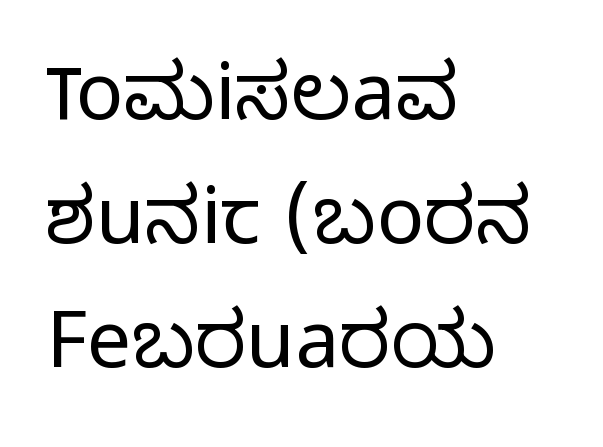
{"serif": "no", "italic": "no", "bold": "no", "weight": "light", "width": "normal", "stroke_contrast": "low", "x_height": "medium", "monospaced": "no", "underline": "no", "align": "left", "line_spacing": "normal", "line_spacing_ratio": 1.57, "letter_spacing": "normal", "letter_spacing_em": 0.0, "glyph_px": 79}
